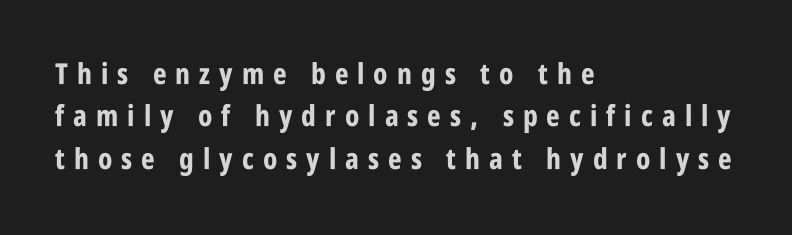
Is the letter spacing exaggerated? Yes — the characters are pushed far apart. Look at the stroke-to-counter ratio: heavy, a bold. The rendering uses natural spacing where letterforms have individual widths. Is the block centered? No — it sits flush against the left margin. Quick note: underline off.
